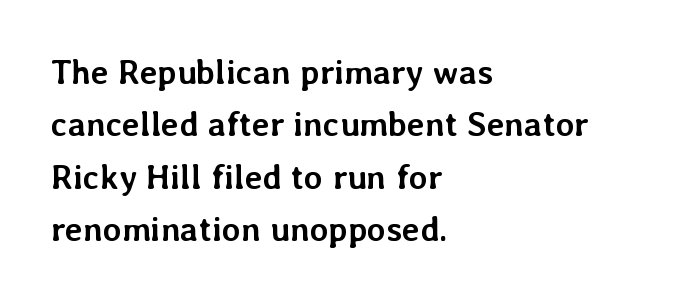
Honestly, the row spacing looks completely unremarkable. In terms of letterspacing, this is plain default setting. This sample uses an upright cut, with every glyph sitting square on the baseline. These lines stack with their left ends in a neat column. On the weight axis this lands at bold, roughly 700. You could not count columns in this text — the font is proportionally spaced.
